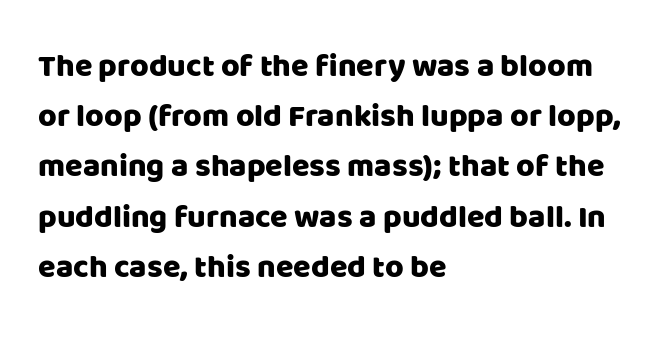
{"serif": "no", "italic": "no", "width": "normal", "stroke_contrast": "low", "x_height": "large", "monospaced": "no", "underline": "no", "align": "left", "line_spacing": "normal", "line_spacing_ratio": 1.57, "letter_spacing": "normal", "letter_spacing_em": 0.0, "glyph_px": 32}
